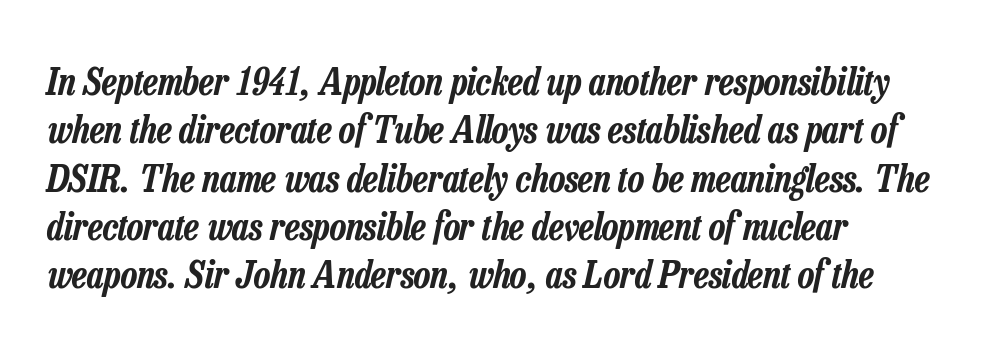
The image shows 38 px condensed type, italic (leaning right); set left-aligned, normal line spacing (1.27x), normal letter spacing, not underlined; low stroke contrast and a medium x-height.
